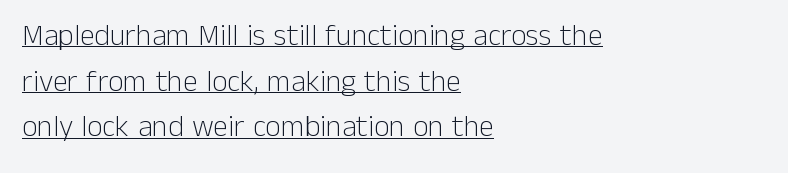
{"serif": "no", "italic": "no", "bold": "no", "weight": "light", "width": "normal", "stroke_contrast": "low", "x_height": "medium", "monospaced": "no", "underline": "yes", "align": "left", "line_spacing": "normal", "line_spacing_ratio": 1.52, "letter_spacing": "normal", "letter_spacing_em": 0.0, "glyph_px": 30}
